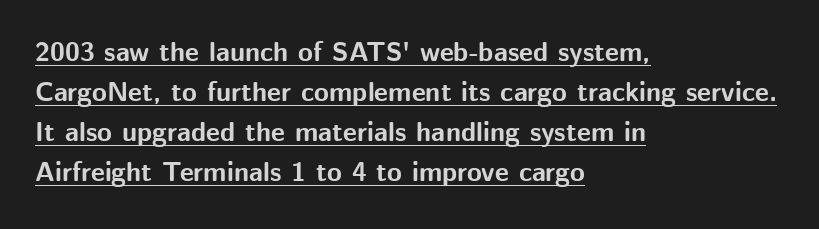
{"italic": "no", "bold": "yes", "underline": "yes", "align": "left", "line_spacing": "normal", "line_spacing_ratio": 1.48, "letter_spacing": "normal", "letter_spacing_em": 0.0, "glyph_px": 27}
